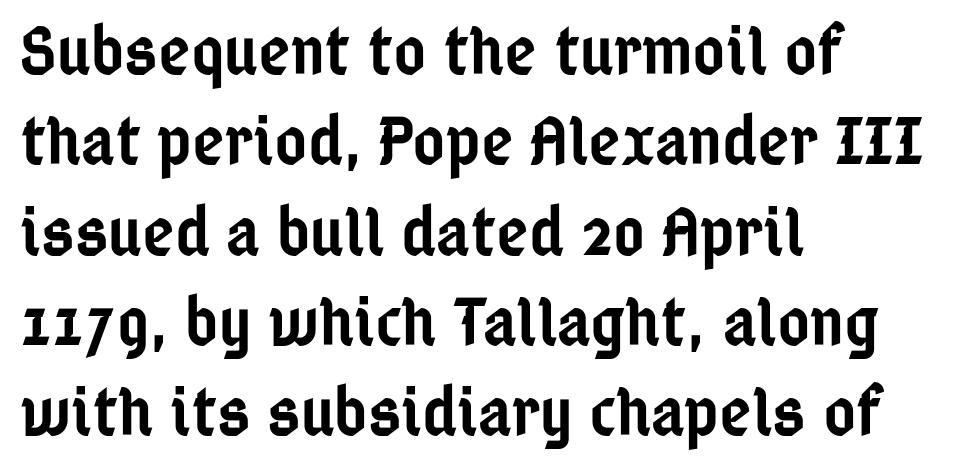
{"serif": "no", "italic": "no", "bold": "semi", "weight": "semibold", "width": "condensed", "stroke_contrast": "low", "x_height": "medium", "monospaced": "no", "underline": "no", "align": "left", "line_spacing": "normal", "line_spacing_ratio": 1.29, "letter_spacing": "normal", "letter_spacing_em": 0.0, "glyph_px": 70}
